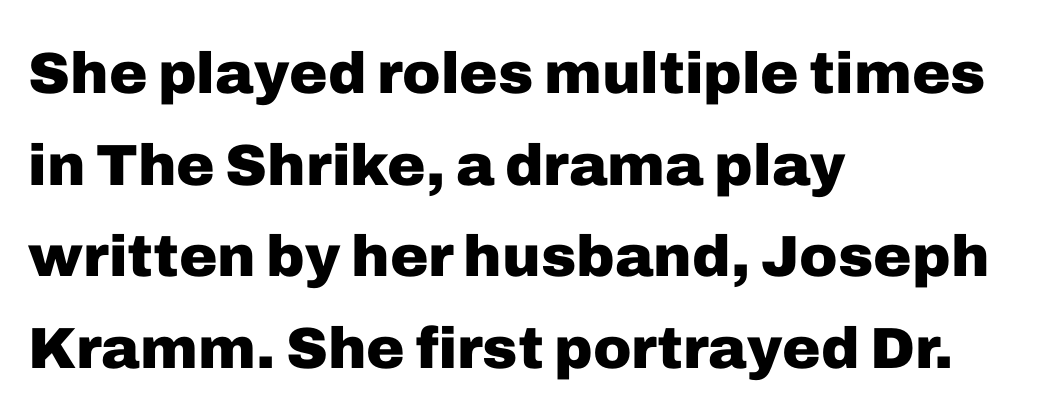
The image shows 58 px heavy sans-serif type, upright; set left-aligned, normal line spacing (1.58x), normal letter spacing, not underlined; low stroke contrast and a medium x-height.
